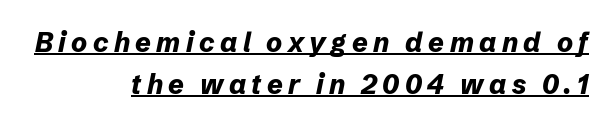
{"italic": "yes", "lean": "right", "slant_degrees": 12, "bold": "yes", "underline": "yes", "align": "right", "line_spacing": "normal", "line_spacing_ratio": 1.54, "letter_spacing": "wide", "letter_spacing_em": 0.2, "glyph_px": 27}
